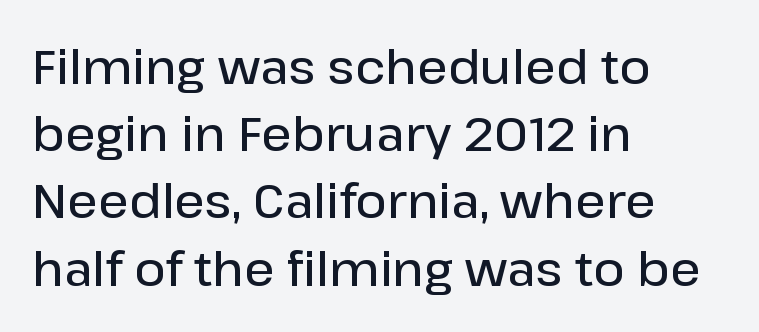
The image shows 48 px semibold sans-serif type, upright; set left-aligned, normal line spacing (1.4x), normal letter spacing, not underlined; low stroke contrast and a medium x-height.
